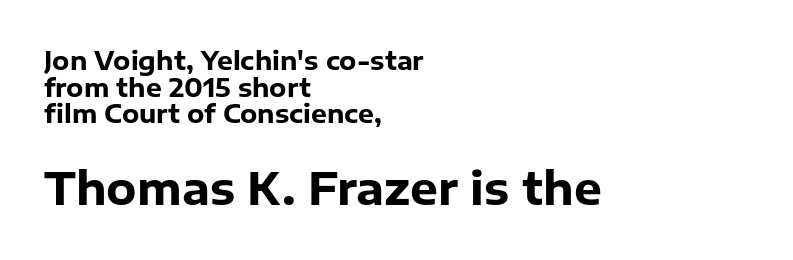
Character widths vary here, with narrow letters taking less room than wide ones. These two chunks differ in scale, with the bottom chunk taking the larger measure. These lines are set flush left with a ragged right edge. Every letter is thick-stroked: bold, no question. Here the glyphs are tracked normally, forming tight word shapes.
